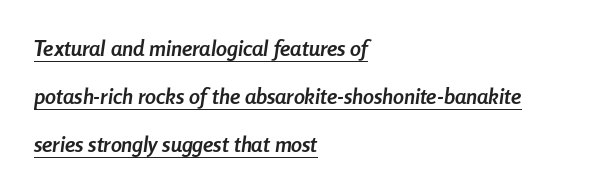
Q: Is the text bold? A: Yes.
Q: Is the text italic (slanted)? A: Yes, it leans right by about 8 degrees.
Q: Is the text underlined? A: Yes.
Q: How is the paragraph aligned? A: Left-aligned.
Q: Is the spacing between letters normal or unusually wide? A: Normal.
Q: Is the spacing between lines tight, normal or loose? A: Loose.
